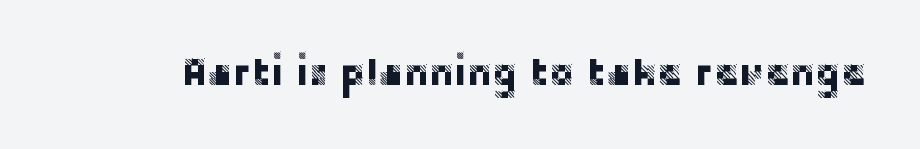
Q: Is the text italic (slanted)? A: No, it is upright.
Q: Is the typeface a serif or a sans-serif typeface? A: Sans-serif.
Q: Is the text underlined? A: No.
Q: Is the spacing between letters normal or unusually wide? A: Normal.
Q: Width (condensed, normal, or wide)? A: Normal.
Q: Stroke contrast? A: Low.
Q: x-height? A: Large.
Q: Monospaced? A: No.
